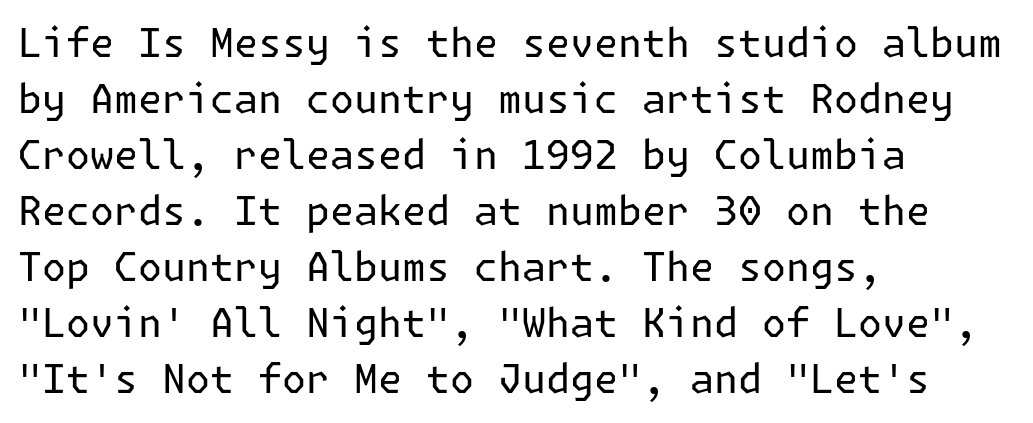
The image shows 40 px regular-weight sans-serif type, upright; set left-aligned, normal line spacing (1.4x), normal letter spacing, not underlined; low stroke contrast and a medium x-height.
